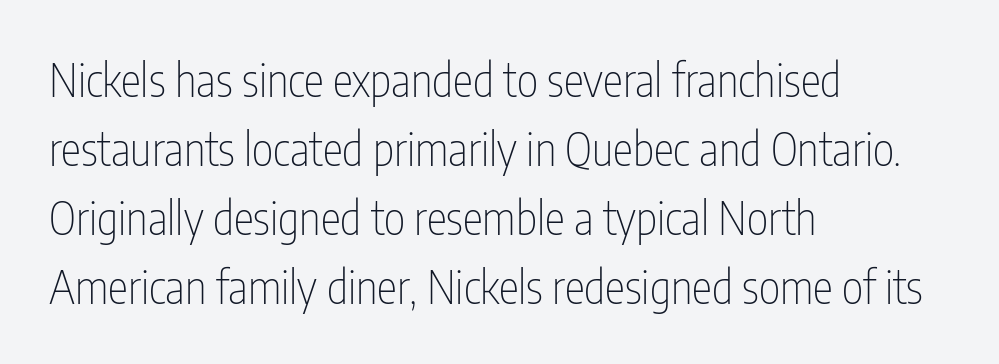
{"serif": "no", "italic": "no", "bold": "no", "weight": "thin", "width": "condensed", "stroke_contrast": "low", "x_height": "medium", "monospaced": "no", "underline": "no", "align": "left", "line_spacing": "normal", "line_spacing_ratio": 1.5, "letter_spacing": "normal", "letter_spacing_em": 0.0, "glyph_px": 46}
